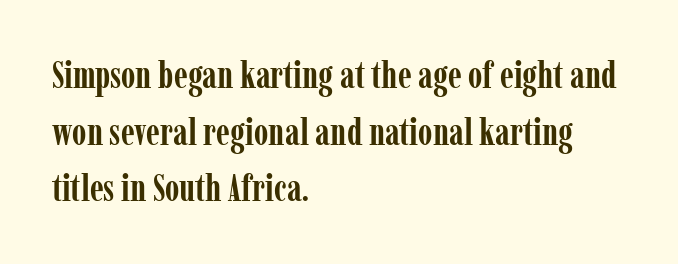
The image shows 37 px semibold, condensed serif type, upright; set left-aligned, normal line spacing (1.53x), normal letter spacing, not underlined; low stroke contrast and a medium x-height.
